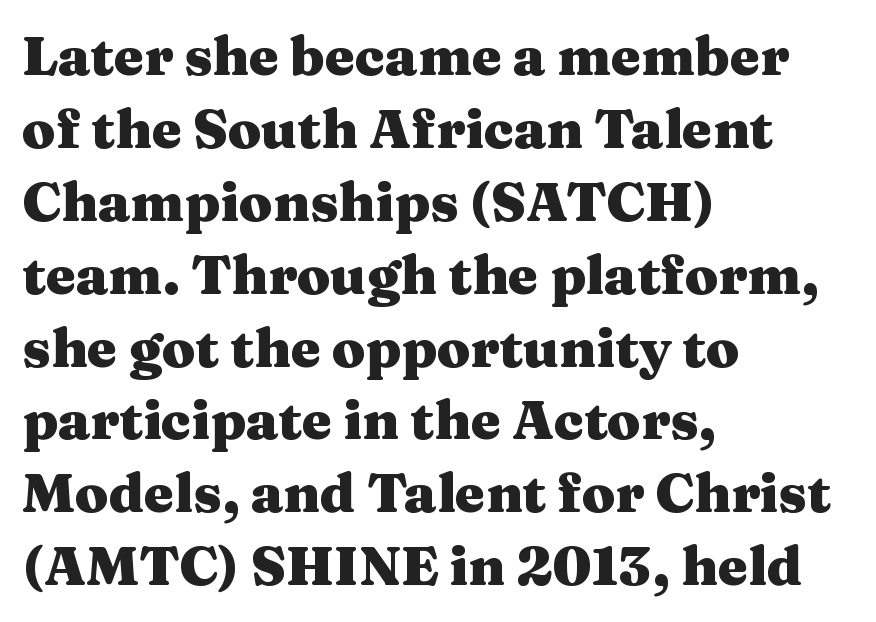
Q: Is the text bold? A: Yes.
Q: Is the text italic (slanted)? A: No, it is upright.
Q: Is the typeface a serif or a sans-serif typeface? A: Serif.
Q: Is the text underlined? A: No.
Q: How is the paragraph aligned? A: Left-aligned.
Q: Is the spacing between letters normal or unusually wide? A: Normal.
Q: Is the spacing between lines tight, normal or loose? A: Normal.
Q: Width (condensed, normal, or wide)? A: Wide.
Q: Stroke contrast? A: Medium.
Q: x-height? A: Medium.
Q: Monospaced? A: No.
